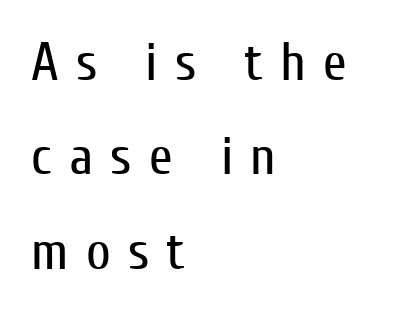
{"serif": "no", "italic": "no", "bold": "no", "weight": "regular", "width": "condensed", "stroke_contrast": "low", "x_height": "medium", "monospaced": "no", "underline": "no", "align": "left", "line_spacing_ratio": 1.75, "letter_spacing": "wide", "letter_spacing_em": 0.32, "glyph_px": 54}
